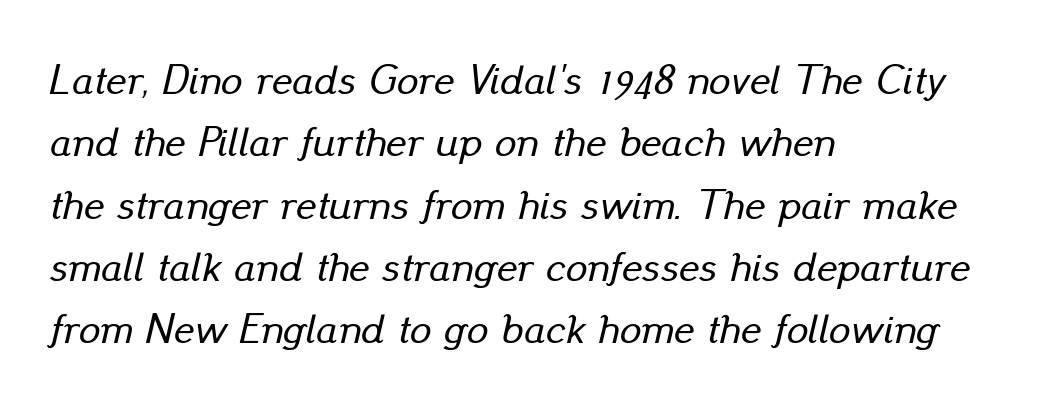
A classic flush-left, rag-right setting is used for this passage. In terms of posture, this sample is oblique. Do the characters align in a grid? No, the font is proportional. Nobody drew a line under any word here.
